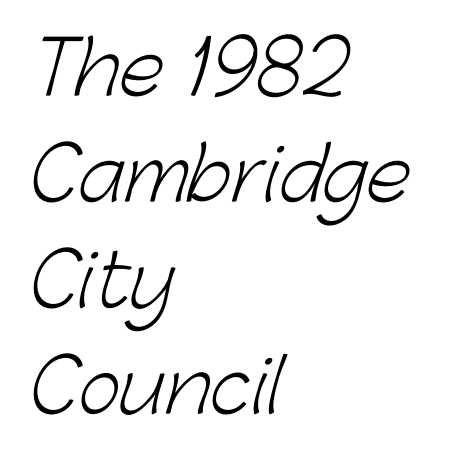
Q: Is the text bold? A: No.
Q: Is the typeface a serif or a sans-serif typeface? A: Sans-serif.
Q: Is the text underlined? A: No.
Q: How is the paragraph aligned? A: Left-aligned.
Q: Is the spacing between letters normal or unusually wide? A: Normal.
Q: Is the spacing between lines tight, normal or loose? A: Normal.
Q: Width (condensed, normal, or wide)? A: Normal.
Q: Stroke contrast? A: Low.
Q: x-height? A: Medium.
Q: Monospaced? A: No.
